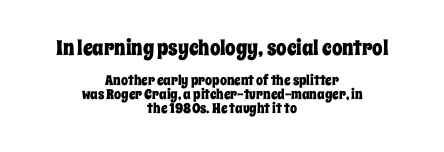
{"italic": "no", "underline": "no", "align": "center", "line_spacing": "tight", "line_spacing_ratio": 0.98, "letter_spacing": "normal", "letter_spacing_em": 0.0, "larger_block": "first", "size_ratio": 1.5, "glyph_px": 21}
